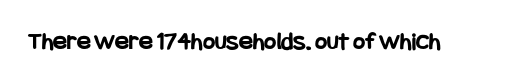
Q: Is the text bold? A: Yes.
Q: Is the text italic (slanted)? A: No, it is upright.
Q: Is the text underlined? A: No.
Q: Is the spacing between letters normal or unusually wide? A: Normal.
